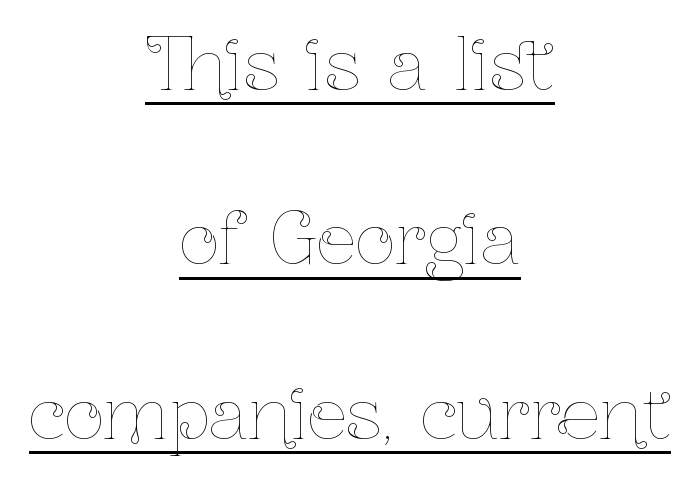
The image shows 70 px thin, condensed type, upright; set centered, loose line spacing (2.49x), normal letter spacing, underlined; low stroke contrast and a medium x-height.
